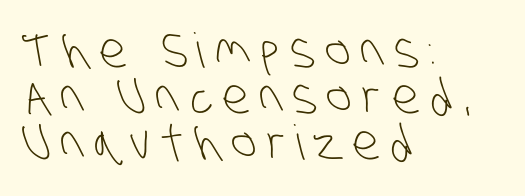
The image shows 48 px light, condensed sans-serif type; set left-aligned, tight line spacing (0.96x), unusually wide letter spacing (+0.22 em), not underlined; low stroke contrast and a large x-height.
